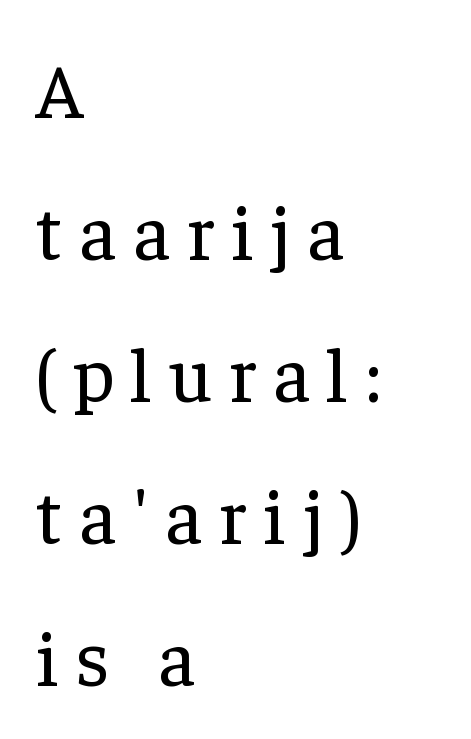
{"serif": "yes", "italic": "no", "bold": "no", "weight": "regular", "width": "normal", "stroke_contrast": "low", "x_height": "medium", "monospaced": "no", "underline": "no", "align": "left", "line_spacing_ratio": 1.82, "letter_spacing": "wide", "letter_spacing_em": 0.21, "glyph_px": 78}
